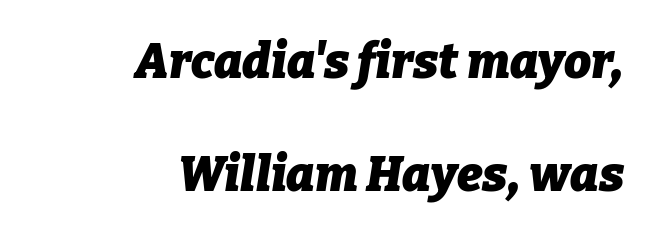
{"italic": "yes", "lean": "right", "slant_degrees": 9, "bold": "yes", "weight": "heavy", "width": "normal", "stroke_contrast": "low", "x_height": "medium", "monospaced": "no", "underline": "no", "align": "right", "line_spacing": "loose", "line_spacing_ratio": 2.35, "letter_spacing": "normal", "letter_spacing_em": 0.0, "glyph_px": 48}
